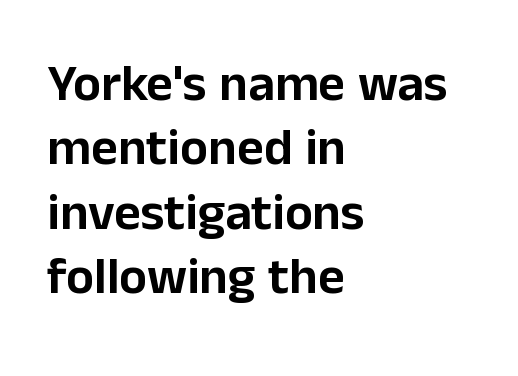
{"serif": "no", "italic": "no", "width": "normal", "stroke_contrast": "low", "x_height": "medium", "monospaced": "no", "underline": "no", "align": "left", "line_spacing_ratio": 1.24, "letter_spacing": "normal", "letter_spacing_em": 0.0, "glyph_px": 52}
